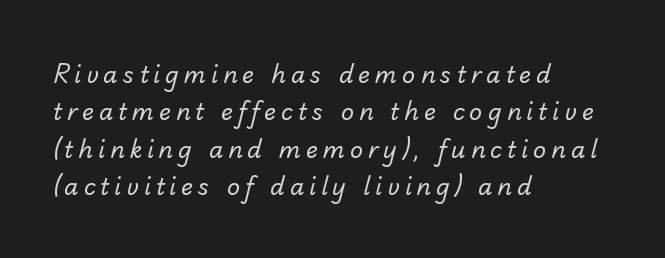
Q: Is the text bold? A: No.
Q: Is the text underlined? A: No.
Q: How is the paragraph aligned? A: Left-aligned.
Q: Is the spacing between letters normal or unusually wide? A: Unusually wide.
Q: Is the spacing between lines tight, normal or loose? A: Normal.
